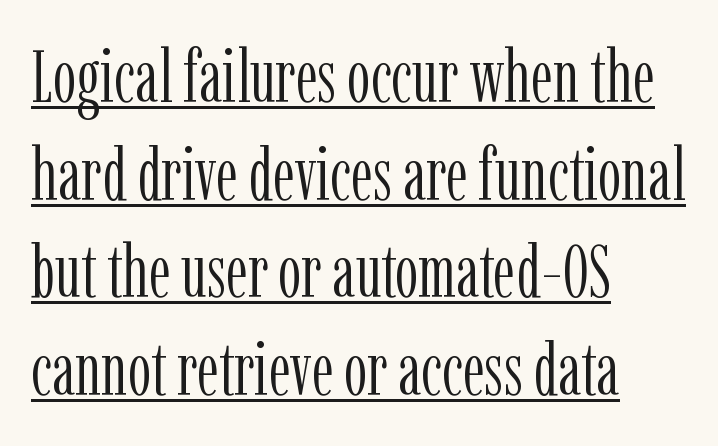
The image shows 74 px light, condensed serif type, upright; set left-aligned, normal line spacing (1.32x), normal letter spacing, underlined; low stroke contrast and a medium x-height.
